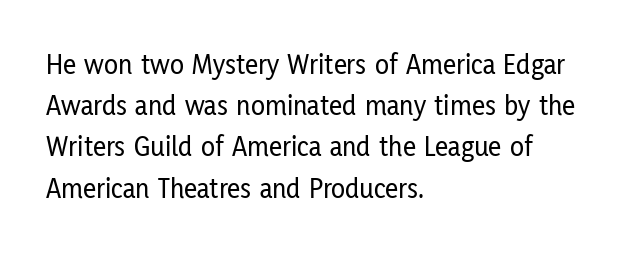
Is the block centered? No — it sits flush against the left margin. Letterform terminals end flat and unadorned throughout the passage. The space directly below the letters is spotless. This block has exactly the height ordinary leading produces. Compared with typical body copy, the letter spacing here is the same. No italicization has been applied; the sample stays upright.
